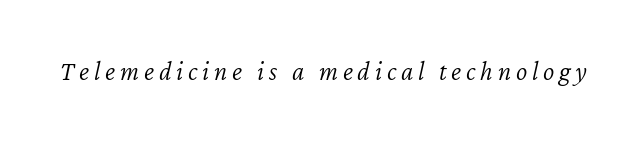
{"italic": "yes", "lean": "right", "slant_degrees": 12, "bold": "no", "underline": "no", "glyph_px": 27}
